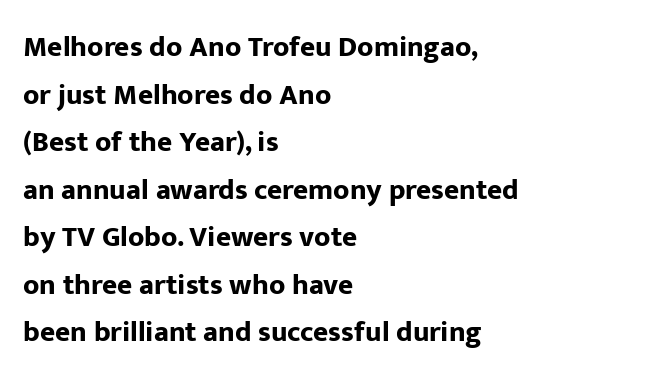
Q: Is the text bold? A: Yes.
Q: Is the text italic (slanted)? A: No, it is upright.
Q: Is the typeface a serif or a sans-serif typeface? A: Sans-serif.
Q: Is the text underlined? A: No.
Q: How is the paragraph aligned? A: Left-aligned.
Q: Is the spacing between letters normal or unusually wide? A: Normal.
Q: Is the spacing between lines tight, normal or loose? A: Normal.
Q: Width (condensed, normal, or wide)? A: Normal.
Q: Stroke contrast? A: Low.
Q: x-height? A: Medium.
Q: Monospaced? A: No.
